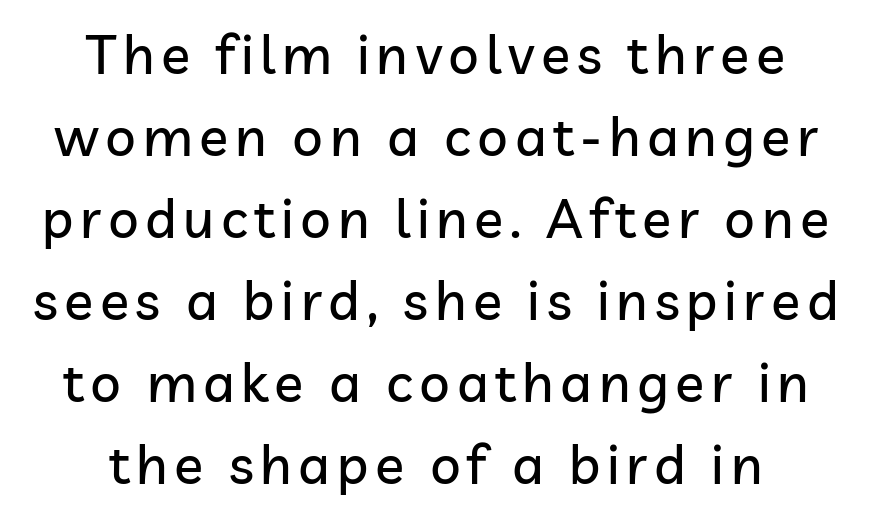
The image shows 54 px sans-serif type, upright; set centered, normal line spacing (1.52x), not underlined; low stroke contrast and a medium x-height.
